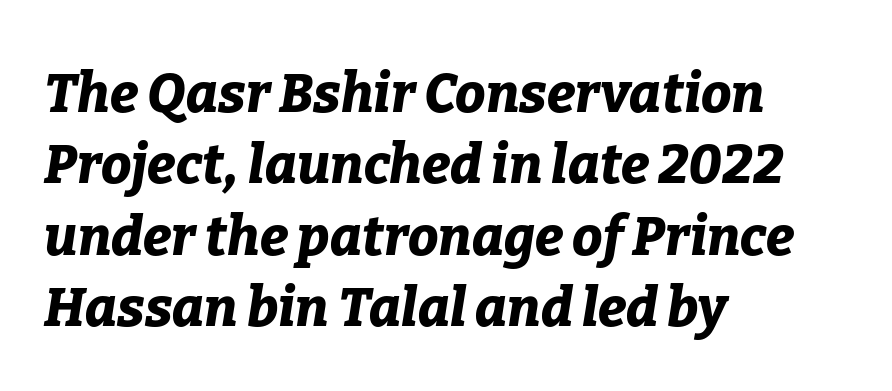
The image shows 54 px bold type, italic (leaning right); set left-aligned, normal line spacing (1.32x), normal letter spacing, not underlined; low stroke contrast and a medium x-height.
